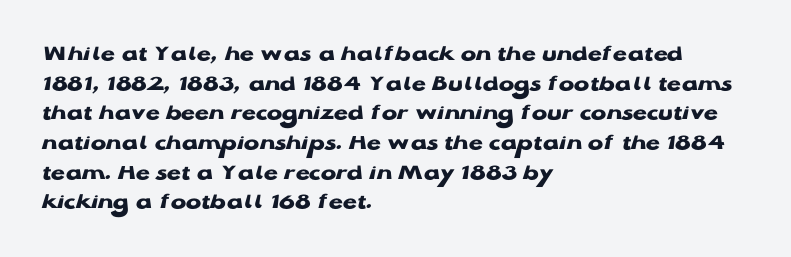
{"italic": "no", "bold": "yes", "underline": "no", "align": "left", "line_spacing": "normal", "line_spacing_ratio": 1.29, "letter_spacing": "normal", "letter_spacing_em": 0.0, "glyph_px": 23}
